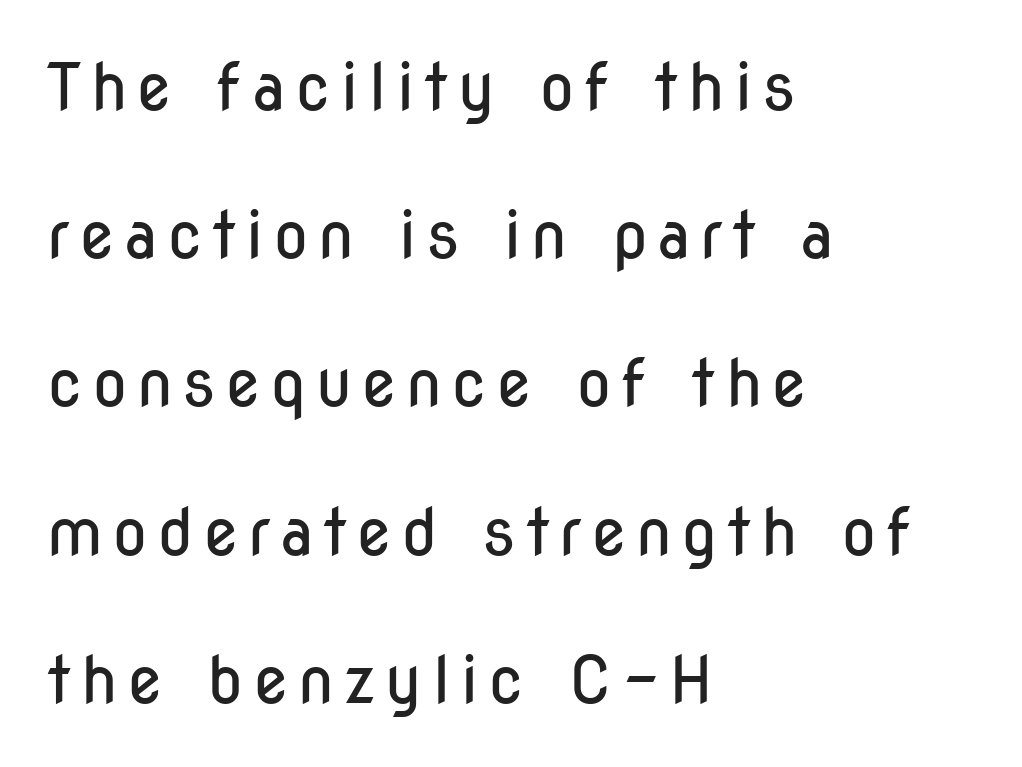
The image shows 65 px regular-weight, condensed sans-serif type, upright; set left-aligned, loose line spacing (2.28x), not underlined; low stroke contrast and a medium x-height.
